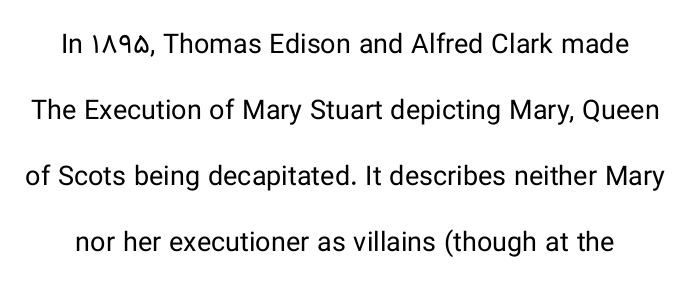
The image shows 27 px text type, upright; set loose line spacing (2.44x), normal letter spacing, not underlined.
